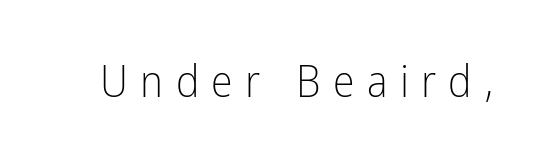
{"serif": "no", "italic": "no", "bold": "no", "weight": "light", "width": "condensed", "stroke_contrast": "low", "x_height": "medium", "monospaced": "no", "underline": "no", "letter_spacing": "wide", "letter_spacing_em": 0.28, "glyph_px": 44}
